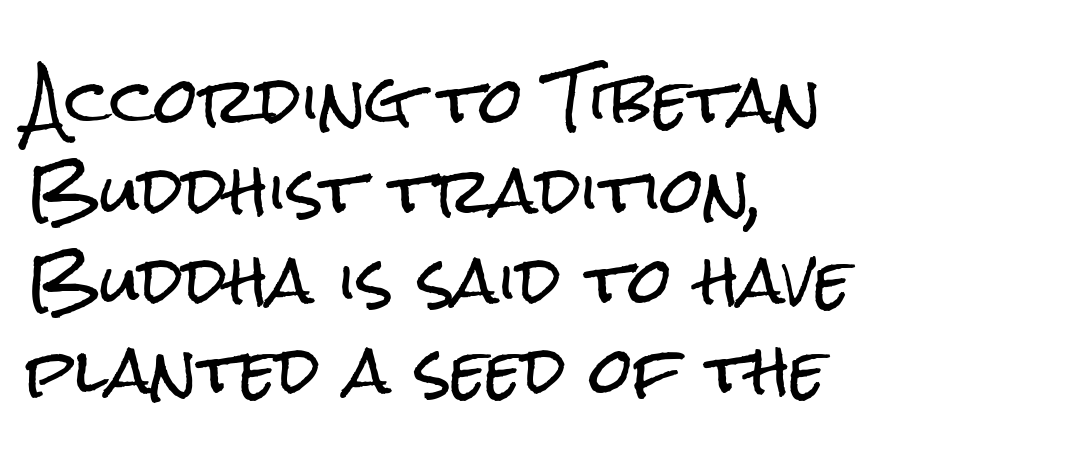
Q: Is the text italic (slanted)? A: No, it is upright.
Q: Is the typeface a serif or a sans-serif typeface? A: Sans-serif.
Q: Is the text underlined? A: No.
Q: How is the paragraph aligned? A: Left-aligned.
Q: Is the spacing between letters normal or unusually wide? A: Normal.
Q: Is the spacing between lines tight, normal or loose? A: Normal.
Q: Width (condensed, normal, or wide)? A: Condensed.
Q: Stroke contrast? A: Low.
Q: x-height? A: Medium.
Q: Monospaced? A: No.
